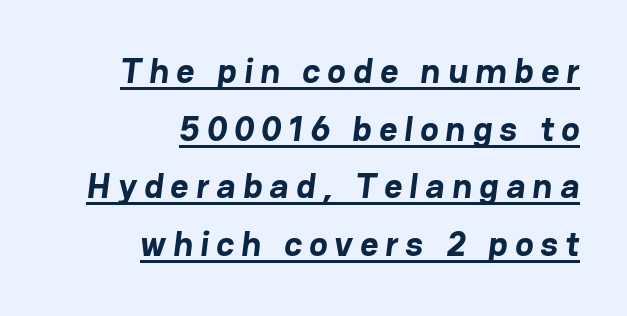
{"serif": "no", "bold": "yes", "weight": "bold", "width": "normal", "stroke_contrast": "low", "x_height": "medium", "monospaced": "no", "underline": "yes", "align": "right", "line_spacing": "normal", "line_spacing_ratio": 1.65, "letter_spacing": "wide", "letter_spacing_em": 0.21, "glyph_px": 35}
